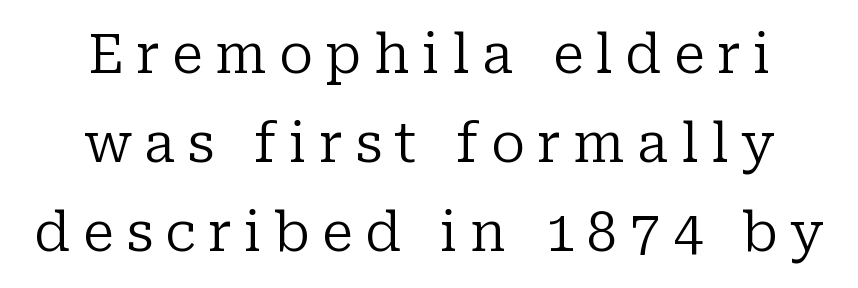
{"serif": "yes", "italic": "no", "bold": "no", "weight": "regular", "width": "normal", "stroke_contrast": "low", "x_height": "medium", "monospaced": "no", "underline": "no", "align": "center", "line_spacing": "normal", "line_spacing_ratio": 1.65, "letter_spacing": "wide", "letter_spacing_em": 0.23, "glyph_px": 54}
